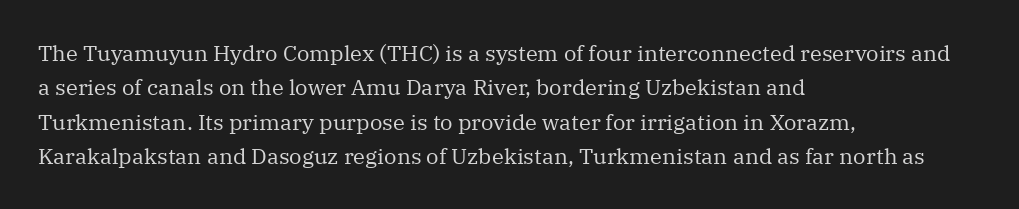
The specimen reads as upright at a glance. Is the stroke heavy? The answer is a plain regular-or-lighter. Clear beneath every line of the passage. Notice how descenders clear the ascenders below comfortably — that's standard leading.
